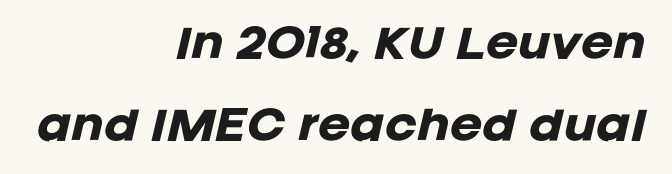
{"italic": "yes", "lean": "right", "slant_degrees": 12, "bold": "yes", "weight": "heavy", "width": "normal", "stroke_contrast": "low", "x_height": "large", "monospaced": "no", "underline": "no", "align": "right", "line_spacing": "loose", "line_spacing_ratio": 2.09, "letter_spacing": "normal", "letter_spacing_em": 0.0, "glyph_px": 39}
